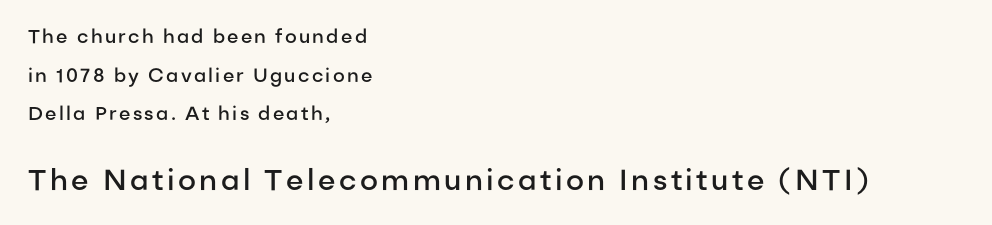
Q: Is the text bold? A: Semi-bold.
Q: Is the text italic (slanted)? A: No, it is upright.
Q: Is the typeface a serif or a sans-serif typeface? A: Sans-serif.
Q: Is the text underlined? A: No.
Q: How is the paragraph aligned? A: Left-aligned.
Q: Is the spacing between lines tight, normal or loose? A: Loose.
Q: Which block of text is set in a larger size, the first (top) or the second (bottom)? A: The second (bottom) one.
Q: Width (condensed, normal, or wide)? A: Normal.
Q: Stroke contrast? A: Low.
Q: x-height? A: Medium.
Q: Monospaced? A: No.
